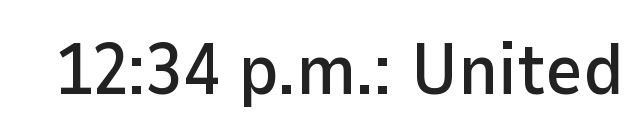
Unlike italic type, these characters show no tilt at all. Unlike a traditional serif, this face leaves its strokes unadorned. Think of a printed novel: that variable character pitch is what you see here. The specimen omits any rule beneath the text block's lines.
